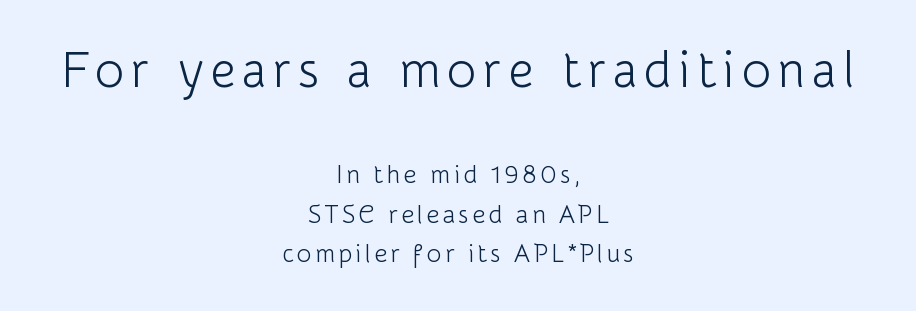
The image shows 50 px light sans-serif type, upright; set centered, normal line spacing (1.57x), not underlined; the first (top) block is 2.0x larger; low stroke contrast and a medium x-height.
